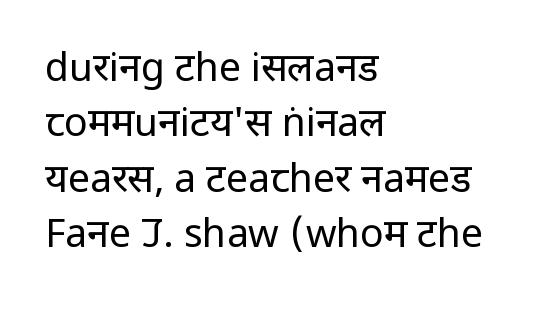
{"serif": "no", "italic": "no", "bold": "no", "weight": "regular", "width": "condensed", "stroke_contrast": "low", "x_height": "large", "monospaced": "no", "underline": "no", "align": "left", "line_spacing": "normal", "line_spacing_ratio": 1.42, "letter_spacing": "normal", "letter_spacing_em": 0.0, "glyph_px": 39}
